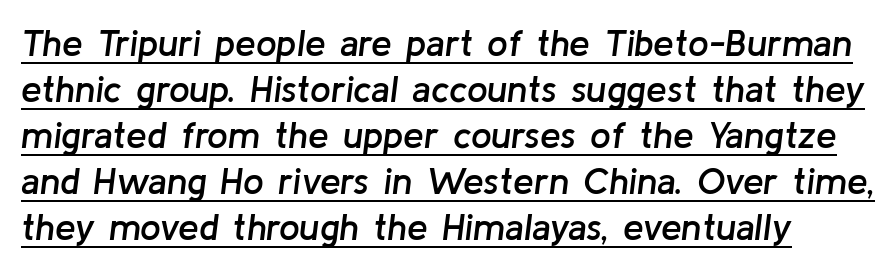
Q: Is the text bold? A: Semi-bold.
Q: Is the text italic (slanted)? A: Yes, it leans right by about 8 degrees.
Q: Is the text underlined? A: Yes.
Q: Is the spacing between letters normal or unusually wide? A: Normal.
Q: Width (condensed, normal, or wide)? A: Normal.
Q: Stroke contrast? A: Low.
Q: x-height? A: Medium.
Q: Monospaced? A: No.
